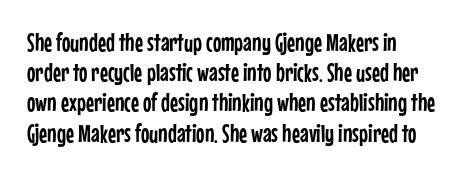
A bare baseline throughout the passage. Here the glyphs are tracked normally, forming tight word shapes. Posture: straight, roman, zero tilt.
